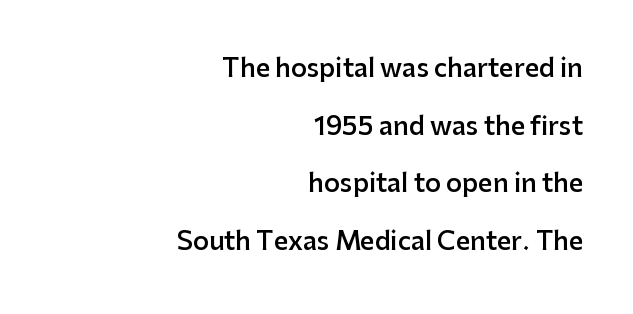
Q: Is the text bold? A: Semi-bold.
Q: Is the text italic (slanted)? A: No, it is upright.
Q: Is the text underlined? A: No.
Q: How is the paragraph aligned? A: Right-aligned.
Q: Is the spacing between letters normal or unusually wide? A: Normal.
Q: Is the spacing between lines tight, normal or loose? A: Loose.
